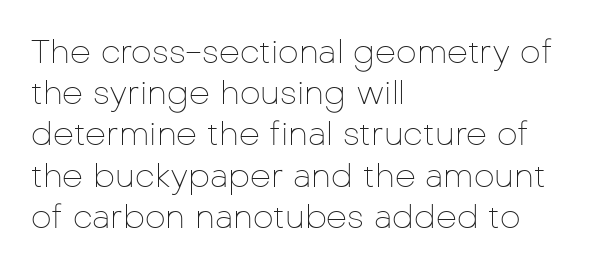
Q: Is the text bold? A: No.
Q: Is the text italic (slanted)? A: No, it is upright.
Q: Is the typeface a serif or a sans-serif typeface? A: Sans-serif.
Q: Is the text underlined? A: No.
Q: How is the paragraph aligned? A: Left-aligned.
Q: Is the spacing between letters normal or unusually wide? A: Normal.
Q: Is the spacing between lines tight, normal or loose? A: Normal.
Q: Width (condensed, normal, or wide)? A: Normal.
Q: Stroke contrast? A: Low.
Q: x-height? A: Medium.
Q: Monospaced? A: No.
